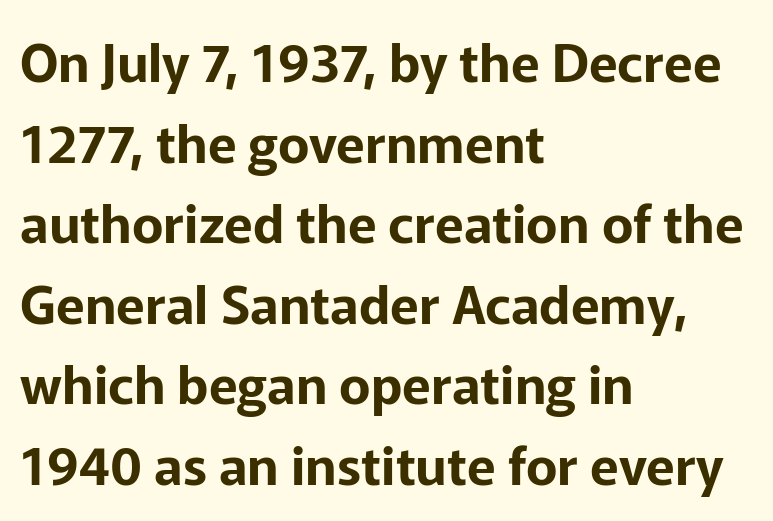
Q: Is the text italic (slanted)? A: No, it is upright.
Q: Is the typeface a serif or a sans-serif typeface? A: Sans-serif.
Q: Is the text underlined? A: No.
Q: How is the paragraph aligned? A: Left-aligned.
Q: Is the spacing between letters normal or unusually wide? A: Normal.
Q: Is the spacing between lines tight, normal or loose? A: Normal.
Q: Width (condensed, normal, or wide)? A: Normal.
Q: Stroke contrast? A: Low.
Q: x-height? A: Medium.
Q: Monospaced? A: No.
